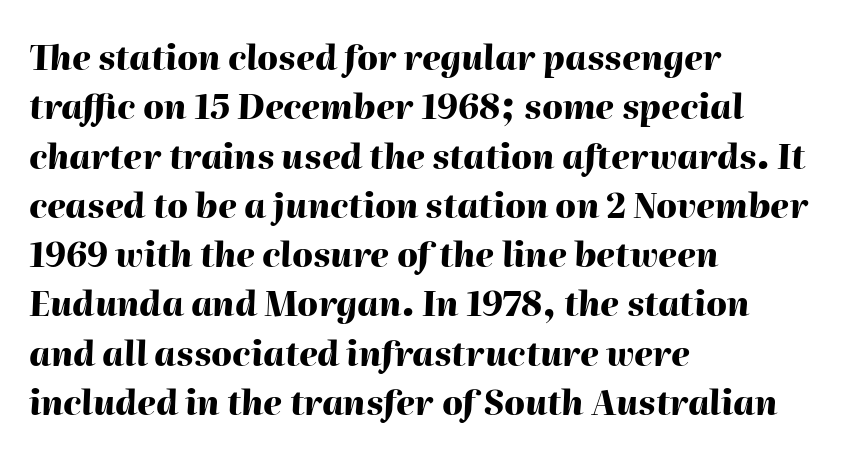
Q: Is the text bold? A: Yes.
Q: Is the text italic (slanted)? A: Yes, it leans right by about 2 degrees.
Q: Is the text underlined? A: No.
Q: How is the paragraph aligned? A: Left-aligned.
Q: Is the spacing between letters normal or unusually wide? A: Normal.
Q: Is the spacing between lines tight, normal or loose? A: Normal.
Q: Width (condensed, normal, or wide)? A: Normal.
Q: Stroke contrast? A: High.
Q: x-height? A: Medium.
Q: Monospaced? A: No.
